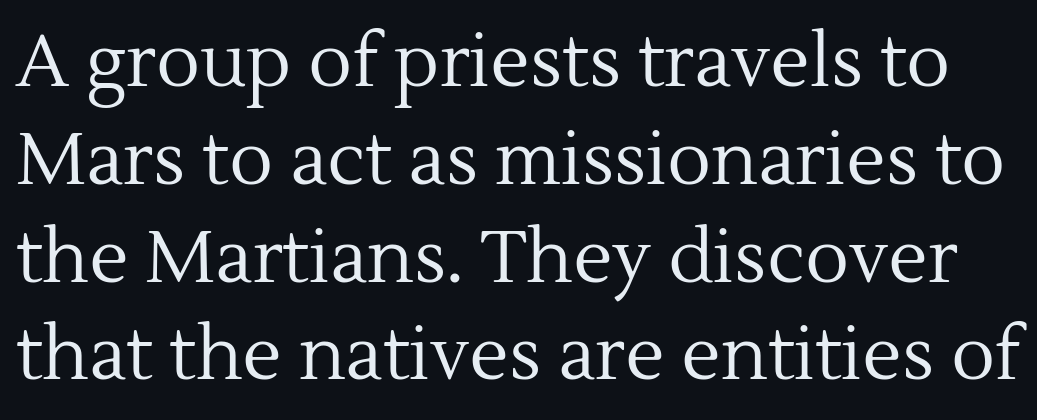
Inter-character spacing is left at the font's built-in metrics. When letters stand straight like this, we call the style roman or upright. Heaviness? Minimal to ordinary, like unemphasized prose. Compared with typical paragraphs, the rows here are spaced about the same. Proportional: the letters do not fall into vertical columns. The text was rendered using a seriffed face with decorative stroke endings.
